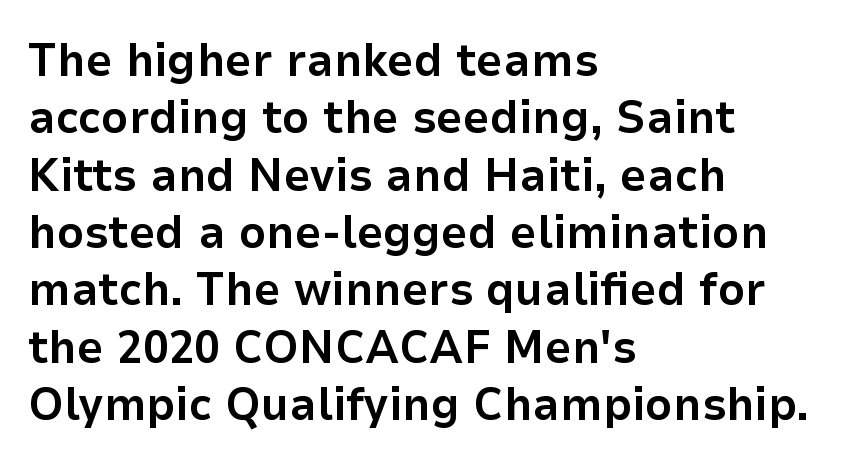
The image shows 47 px bold sans-serif type, upright; set left-aligned, line spacing 1.22x, normal letter spacing, not underlined; low stroke contrast and a medium x-height.
